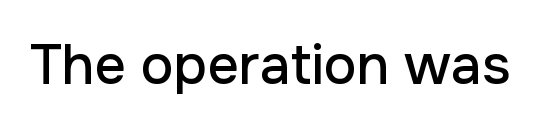
The image shows 55 px sans-serif type, upright; set normal letter spacing, not underlined; low stroke contrast and a medium x-height.
